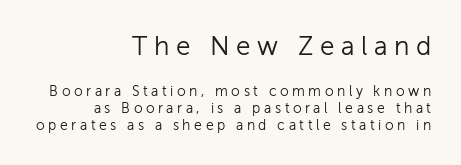
{"italic": "no", "bold": "no", "underline": "no", "align": "right", "line_spacing_ratio": 1.21, "letter_spacing": "wide", "letter_spacing_em": 0.25, "larger_block": "first", "size_ratio": 1.86, "glyph_px": 26}
